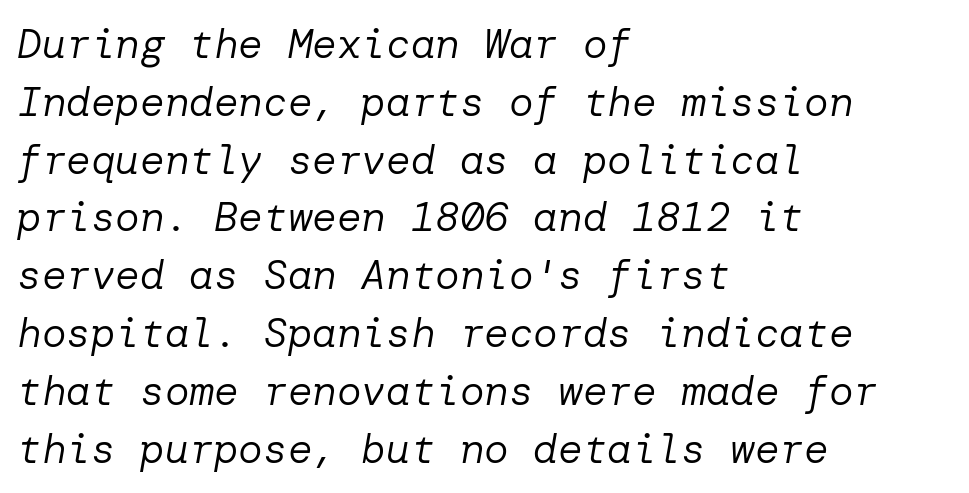
The image shows 41 px regular-weight type, italic (leaning right); set left-aligned, normal line spacing (1.41x), normal letter spacing, not underlined; low stroke contrast and a medium x-height.
